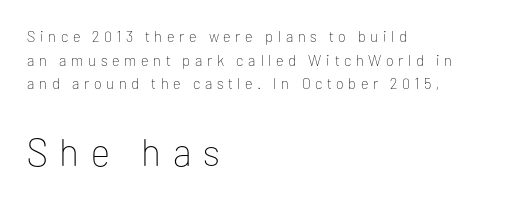
Q: Is the text bold? A: No.
Q: Is the text italic (slanted)? A: No, it is upright.
Q: Is the typeface a serif or a sans-serif typeface? A: Sans-serif.
Q: Is the text underlined? A: No.
Q: How is the paragraph aligned? A: Left-aligned.
Q: Is the spacing between letters normal or unusually wide? A: Unusually wide.
Q: Is the spacing between lines tight, normal or loose? A: Normal.
Q: Which block of text is set in a larger size, the first (top) or the second (bottom)? A: The second (bottom) one.
Q: Width (condensed, normal, or wide)? A: Normal.
Q: Stroke contrast? A: Low.
Q: x-height? A: Medium.
Q: Monospaced? A: No.
